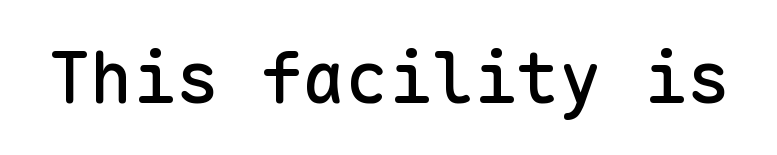
Words appear dense and cohesive because spacing is normal. The gap between lines stays unmarked. The letters stand straight up with perfectly vertical stems. Stroke terminals: plain, sans-serif. Monospaced: the letters line up in strict vertical columns.
